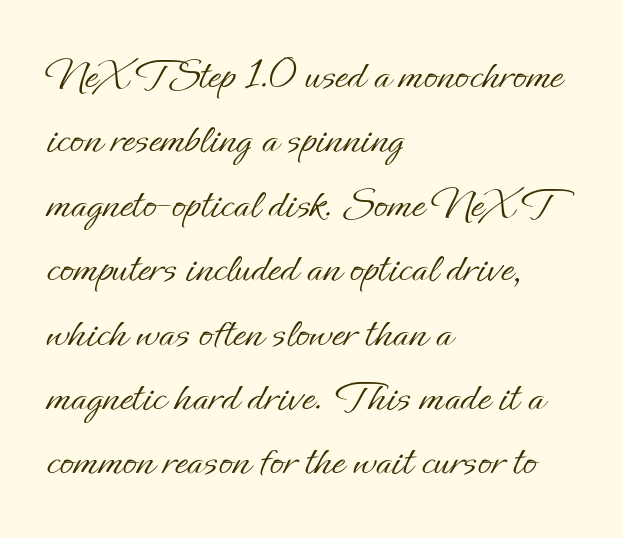
The image shows 46 px light type; set left-aligned, normal line spacing (1.4x), normal letter spacing, not underlined; low stroke contrast and a small x-height.
